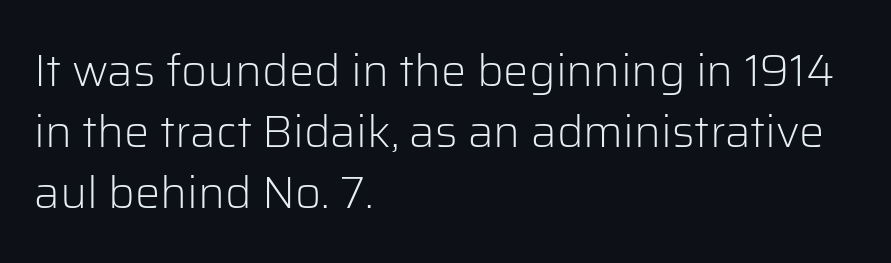
{"serif": "no", "italic": "no", "bold": "no", "weight": "light", "width": "normal", "stroke_contrast": "low", "x_height": "medium", "monospaced": "no", "underline": "no", "align": "left", "line_spacing": "normal", "line_spacing_ratio": 1.36, "letter_spacing": "normal", "letter_spacing_em": 0.0, "glyph_px": 45}
